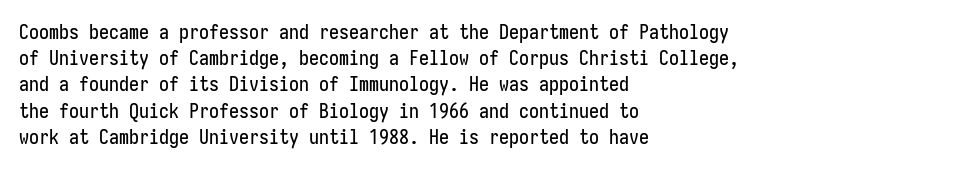
Q: Is the text italic (slanted)? A: No, it is upright.
Q: Is the text underlined? A: No.
Q: How is the paragraph aligned? A: Left-aligned.
Q: Is the spacing between letters normal or unusually wide? A: Normal.
Q: Is the spacing between lines tight, normal or loose? A: Normal.
